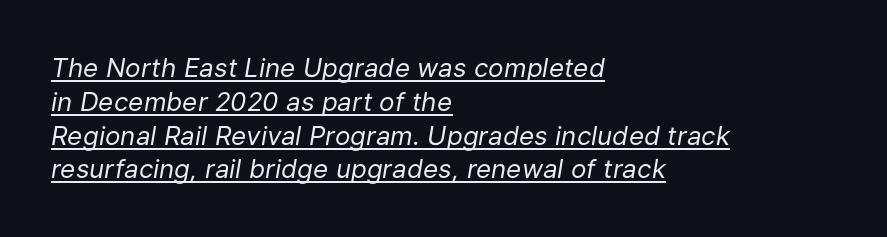
The image shows 26 px text type, italic (leaning right); set left-aligned, normal line spacing (1.3x), normal letter spacing, underlined.
